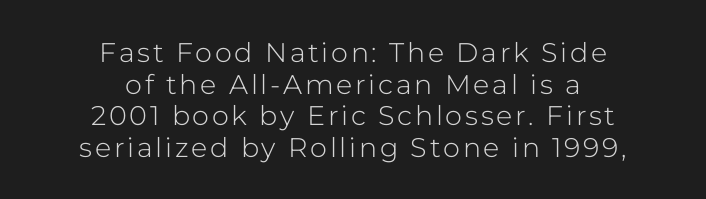
No italicization has been applied; the sample stays upright. Just letters on the line, the space beneath them empty. The cut favours lightness, reaching ordinary text weight at its darkest. Horizontally, the lines are justified to the midpoint only.
